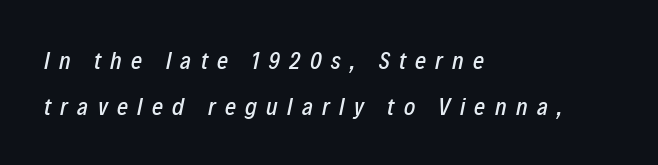
Q: Is the text italic (slanted)? A: Yes, it leans right by about 12 degrees.
Q: Is the text underlined? A: No.
Q: How is the paragraph aligned? A: Left-aligned.
Q: Is the spacing between letters normal or unusually wide? A: Unusually wide.
Q: Is the spacing between lines tight, normal or loose? A: Loose.
